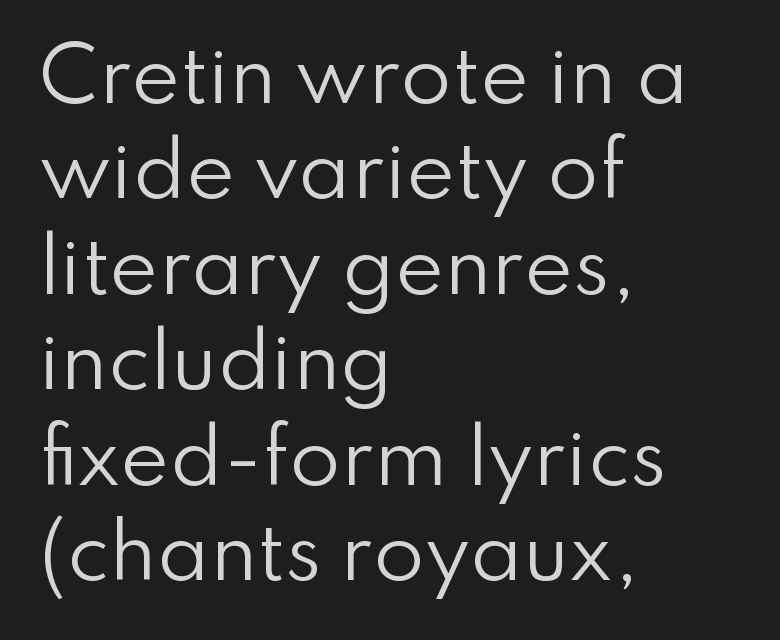
Varying glyph widths throughout — classic text-font behaviour. Heft: none added — not bold. Does the leading feel generous? No, just average. Type style note: lacks serifs. Observe the ordinary spacing: letters are neighbours, not strangers. The axis of the letterforms is exactly vertical.
